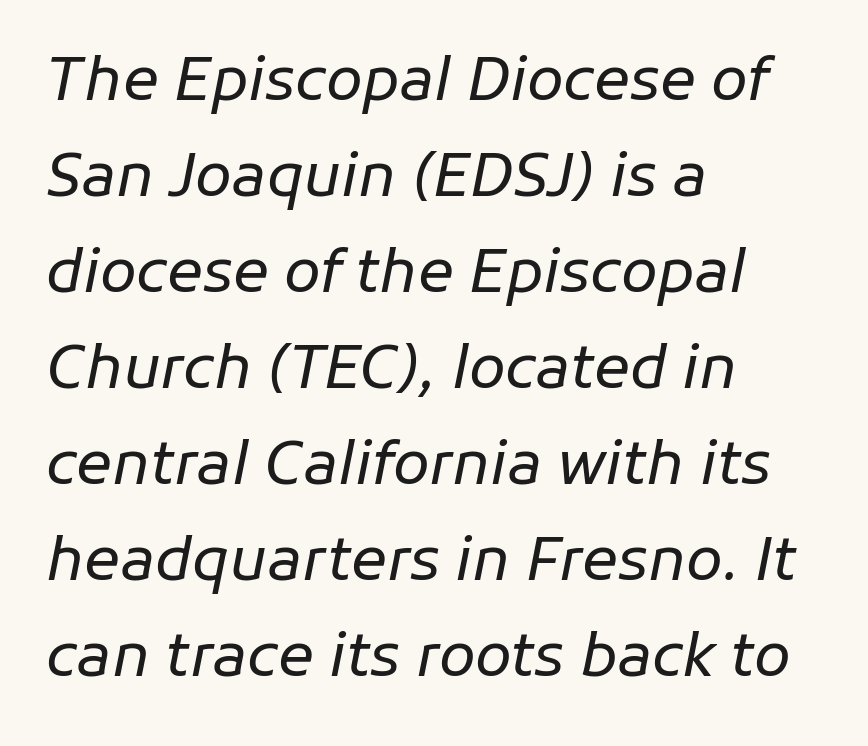
Varying glyph widths throughout — classic text-font behaviour. Normally led — the rows are evenly, conventionally spaced. Line starts are locked; line ends wander. The letterforms sit shoulder to shoulder at normal distance. Characters are canted at an angle relative to the baseline's perpendicular. Vertical stems look standard width or narrower in stroke.
